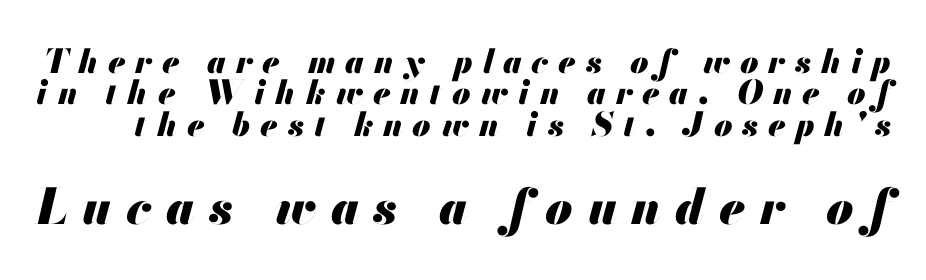
The image shows 49 px heavy type, italic (leaning right); set tight line spacing (0.95x), unusually wide letter spacing (+0.3 em), not underlined; the second (bottom) block is 1.48x larger; medium stroke contrast and a small x-height.
